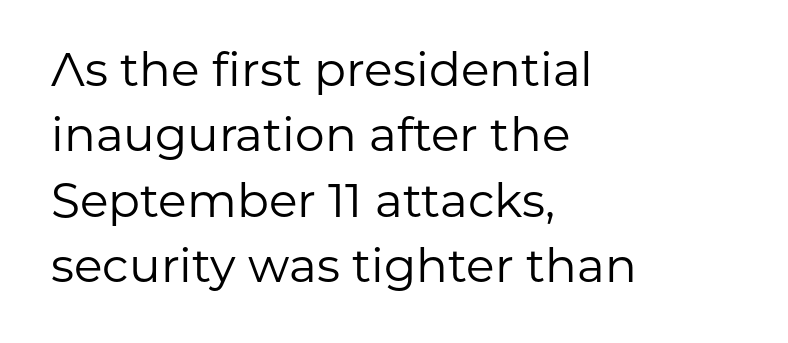
The image shows 47 px regular-weight sans-serif type, upright; set left-aligned, normal line spacing (1.39x), normal letter spacing, not underlined; low stroke contrast and a medium x-height.
